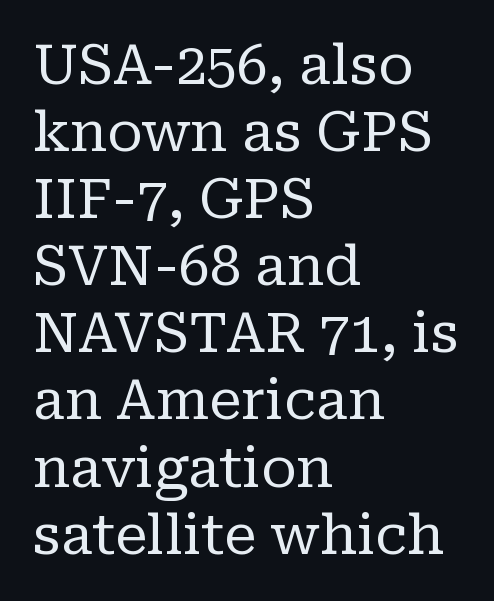
Q: Is the text bold? A: No.
Q: Is the text italic (slanted)? A: No, it is upright.
Q: Is the typeface a serif or a sans-serif typeface? A: Serif.
Q: Is the text underlined? A: No.
Q: How is the paragraph aligned? A: Left-aligned.
Q: Is the spacing between letters normal or unusually wide? A: Normal.
Q: Width (condensed, normal, or wide)? A: Normal.
Q: Stroke contrast? A: Low.
Q: x-height? A: Medium.
Q: Monospaced? A: No.
